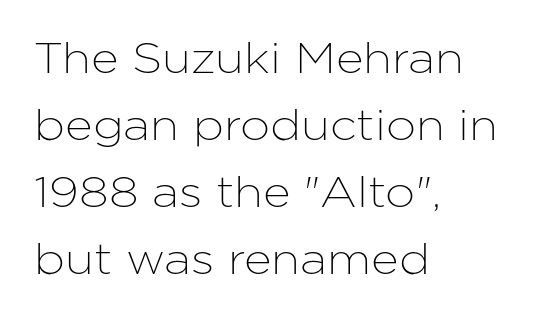
{"serif": "no", "italic": "no", "width": "normal", "stroke_contrast": "low", "x_height": "medium", "monospaced": "no", "underline": "no", "align": "left", "line_spacing": "normal", "line_spacing_ratio": 1.56, "letter_spacing": "normal", "letter_spacing_em": 0.0, "glyph_px": 43}
